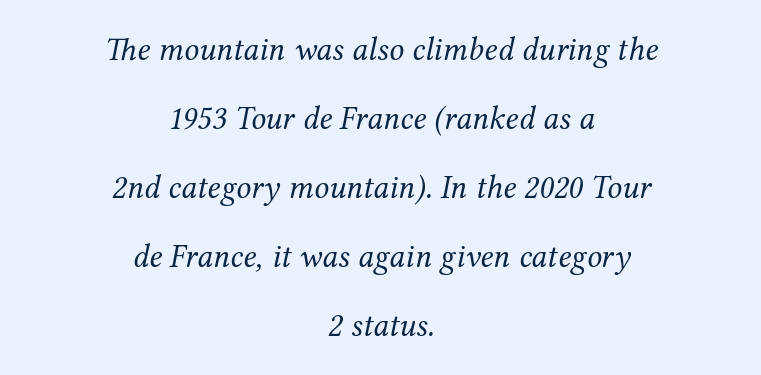
{"serif": "yes", "italic": "yes", "lean": "right", "slant_degrees": 12, "bold": "no", "weight": "regular", "width": "normal", "stroke_contrast": "medium", "x_height": "medium", "monospaced": "no", "underline": "no", "align": "center", "line_spacing": "loose", "line_spacing_ratio": 2.09, "letter_spacing": "normal", "letter_spacing_em": 0.0, "glyph_px": 33}
